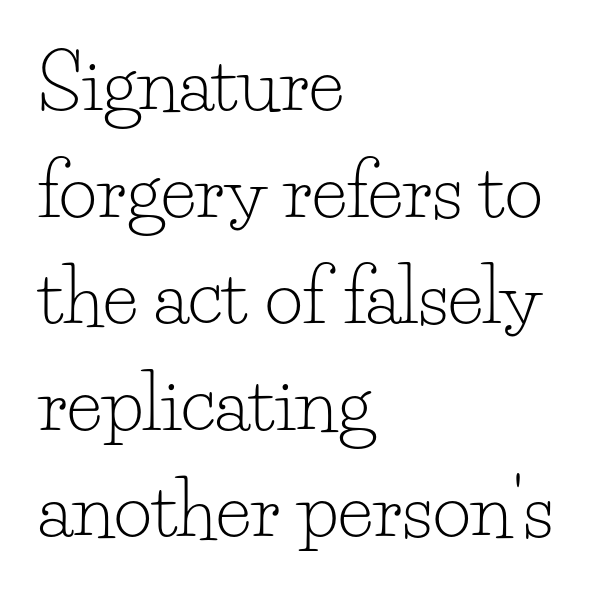
Upright lettering throughout. These lines keep a tight, regular rhythm from letter to letter. The type family on display is of the serif kind. What's the leading like? Ordinary, nothing unusual.
